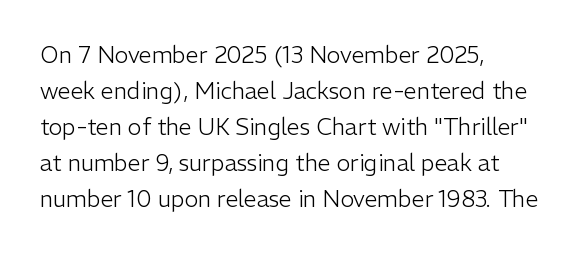
The image shows 23 px text type, upright; set left-aligned, normal line spacing (1.57x), normal letter spacing, not underlined.
